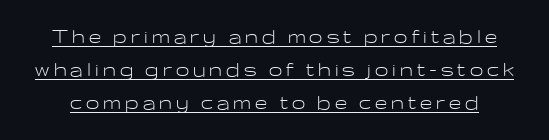
Q: Is the text bold? A: No.
Q: Is the text italic (slanted)? A: No, it is upright.
Q: Is the text underlined? A: Yes.
Q: Is the spacing between lines tight, normal or loose? A: Normal.
